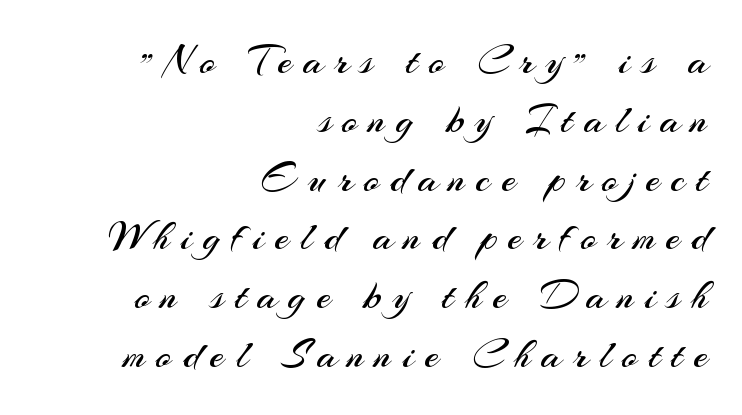
These lines have a slow, spaced-out rhythm from letter to letter. Does the copy run flush right? Yes — the right margin is perfectly even. Stems here are at most as thick as an everyday book face. This is sans-serif lettering, the kind often seen on screens and signage. The area under the type is left untouched.
